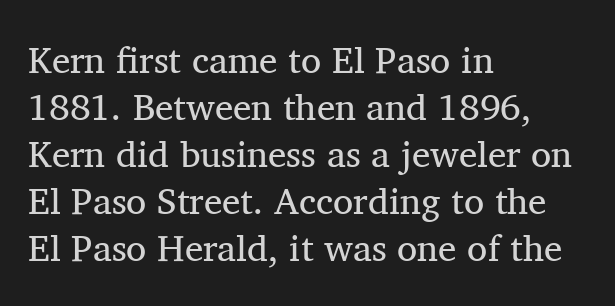
The image shows 37 px regular-weight serif type, upright; set left-aligned, normal line spacing (1.27x), normal letter spacing, not underlined; medium stroke contrast and a medium x-height.
